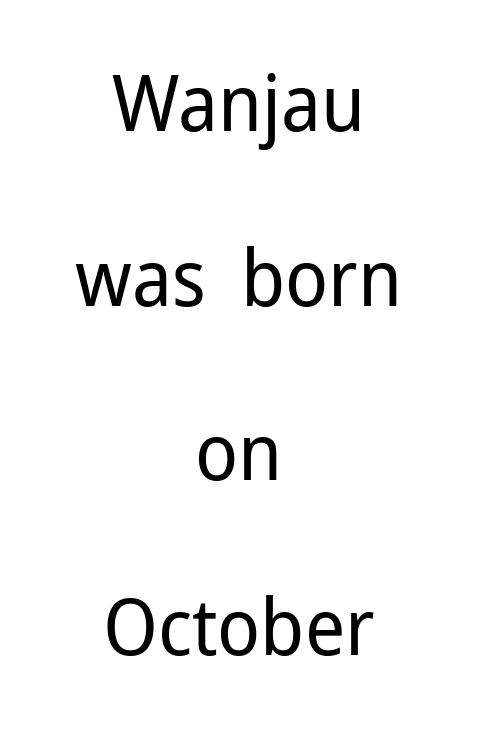
The font sits on the lighter half of the weight spectrum, regular included. A roman cut, with each character standing at attention. You could not count columns in this text — the font is proportionally spaced. Are there feet on the stems? There aren't — it's a sans.
